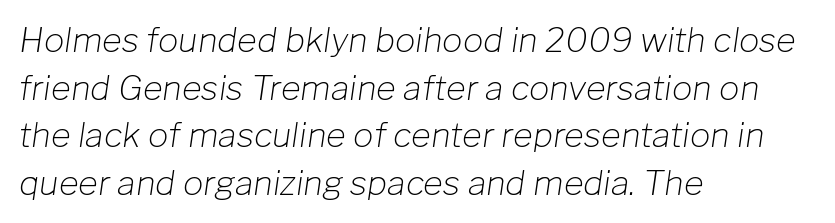
{"italic": "yes", "lean": "right", "slant_degrees": 8, "bold": "no", "weight": "light", "width": "normal", "stroke_contrast": "low", "x_height": "medium", "monospaced": "no", "underline": "no", "align": "left", "line_spacing": "normal", "line_spacing_ratio": 1.4, "letter_spacing": "normal", "letter_spacing_em": 0.0, "glyph_px": 34}
